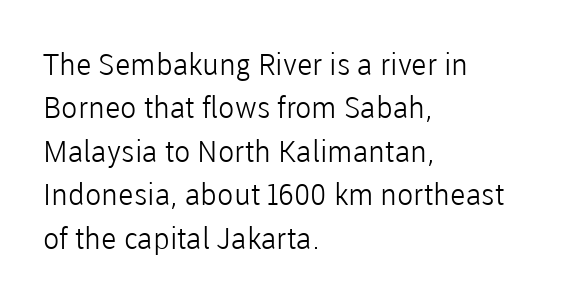
Q: Is the text bold? A: No.
Q: Is the text italic (slanted)? A: No, it is upright.
Q: Is the typeface a serif or a sans-serif typeface? A: Sans-serif.
Q: Is the text underlined? A: No.
Q: How is the paragraph aligned? A: Left-aligned.
Q: Is the spacing between letters normal or unusually wide? A: Normal.
Q: Is the spacing between lines tight, normal or loose? A: Normal.
Q: Width (condensed, normal, or wide)? A: Normal.
Q: Stroke contrast? A: Low.
Q: x-height? A: Medium.
Q: Monospaced? A: No.
